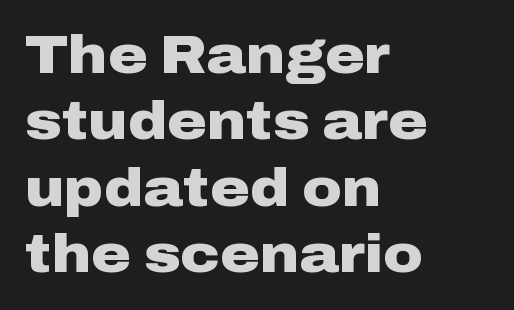
The image shows 54 px heavy, wide sans-serif type, upright; set left-aligned, line spacing 1.23x, normal letter spacing, not underlined; low stroke contrast and a medium x-height.
